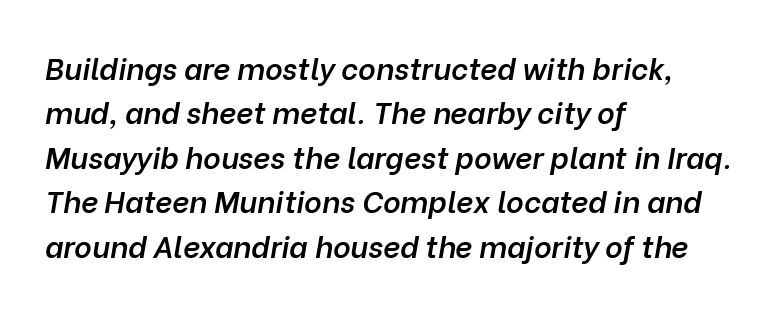
The image shows 30 px semibold type, italic (leaning right); set left-aligned, normal line spacing (1.48x), normal letter spacing, not underlined; low stroke contrast and a medium x-height.
